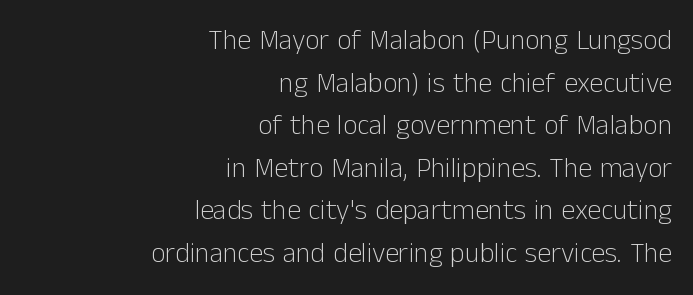
The image shows 28 px light sans-serif type, upright; set right-aligned, normal line spacing (1.52x), normal letter spacing, not underlined; low stroke contrast and a medium x-height.
